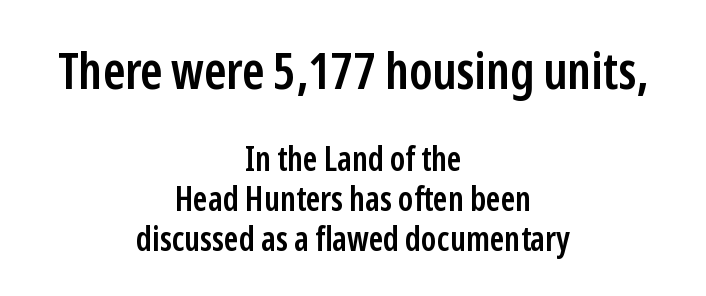
{"serif": "no", "italic": "no", "bold": "semi", "weight": "semibold", "width": "condensed", "stroke_contrast": "low", "x_height": "medium", "monospaced": "no", "underline": "no", "align": "center", "line_spacing_ratio": 1.17, "letter_spacing": "normal", "letter_spacing_em": 0.0, "larger_block": "first", "size_ratio": 1.5, "glyph_px": 51}
